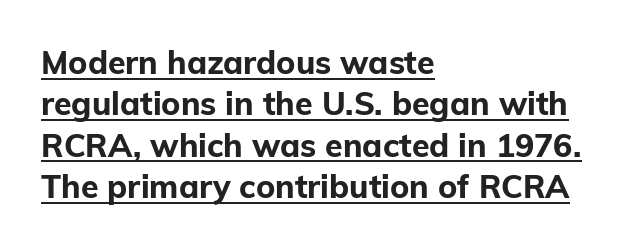
{"serif": "no", "italic": "no", "bold": "yes", "weight": "bold", "width": "normal", "stroke_contrast": "low", "x_height": "medium", "monospaced": "no", "underline": "yes", "align": "left", "line_spacing": "normal", "line_spacing_ratio": 1.29, "letter_spacing": "normal", "letter_spacing_em": 0.0, "glyph_px": 32}
